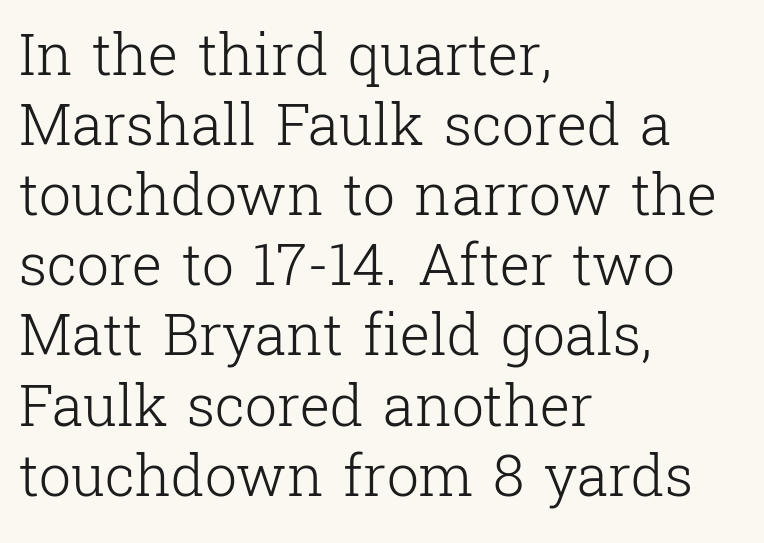
Q: Is the text bold? A: No.
Q: Is the text italic (slanted)? A: No, it is upright.
Q: Is the typeface a serif or a sans-serif typeface? A: Serif.
Q: Is the text underlined? A: No.
Q: How is the paragraph aligned? A: Left-aligned.
Q: Is the spacing between letters normal or unusually wide? A: Normal.
Q: Width (condensed, normal, or wide)? A: Normal.
Q: Stroke contrast? A: Low.
Q: x-height? A: Medium.
Q: Monospaced? A: No.
